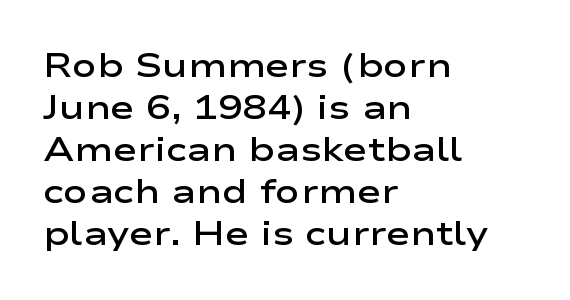
Nobody drew a line under any word here. Does extra space separate the letters? No, they use regular spacing. The paragraph has a hard left edge and a soft right edge. Baseline-to-baseline distance is the conventional proportion of letter height. Each letter keeps its own natural width here, so spacing adapts to shape. What weight is shown? A semibold, between regular and bold.
